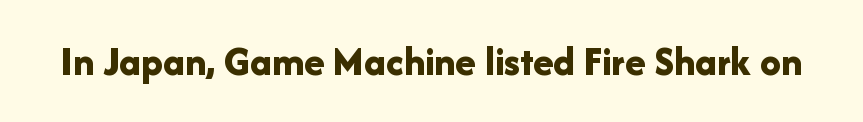
{"serif": "no", "italic": "no", "bold": "yes", "weight": "bold", "width": "normal", "stroke_contrast": "low", "x_height": "medium", "monospaced": "no", "underline": "no", "letter_spacing": "normal", "letter_spacing_em": 0.0, "glyph_px": 42}
